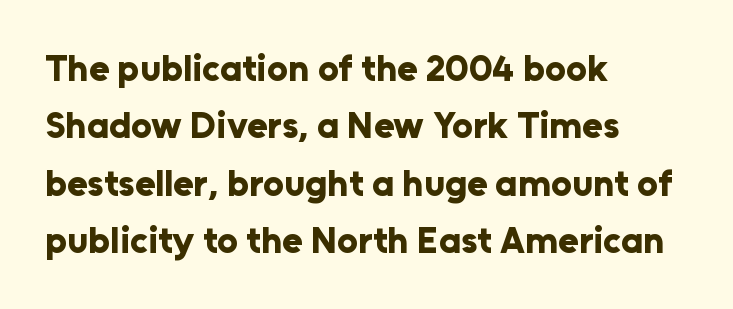
{"serif": "no", "italic": "no", "bold": "yes", "weight": "bold", "width": "normal", "stroke_contrast": "low", "x_height": "medium", "monospaced": "no", "underline": "no", "align": "left", "line_spacing": "normal", "line_spacing_ratio": 1.55, "letter_spacing": "normal", "letter_spacing_em": 0.0, "glyph_px": 37}
